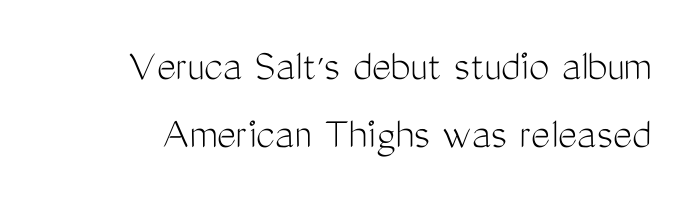
{"serif": "no", "italic": "no", "bold": "no", "weight": "light", "width": "condensed", "stroke_contrast": "medium", "x_height": "medium", "monospaced": "no", "underline": "no", "line_spacing": "normal", "line_spacing_ratio": 1.48, "letter_spacing": "normal", "letter_spacing_em": 0.0, "glyph_px": 46}
